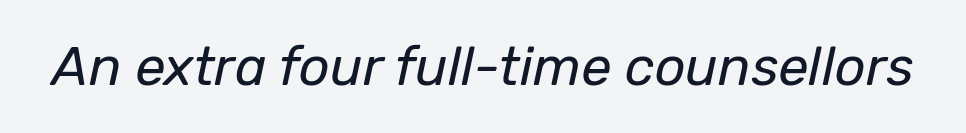
The image shows 54 px regular-weight type, italic (leaning right); set normal letter spacing, not underlined; low stroke contrast and a medium x-height.
